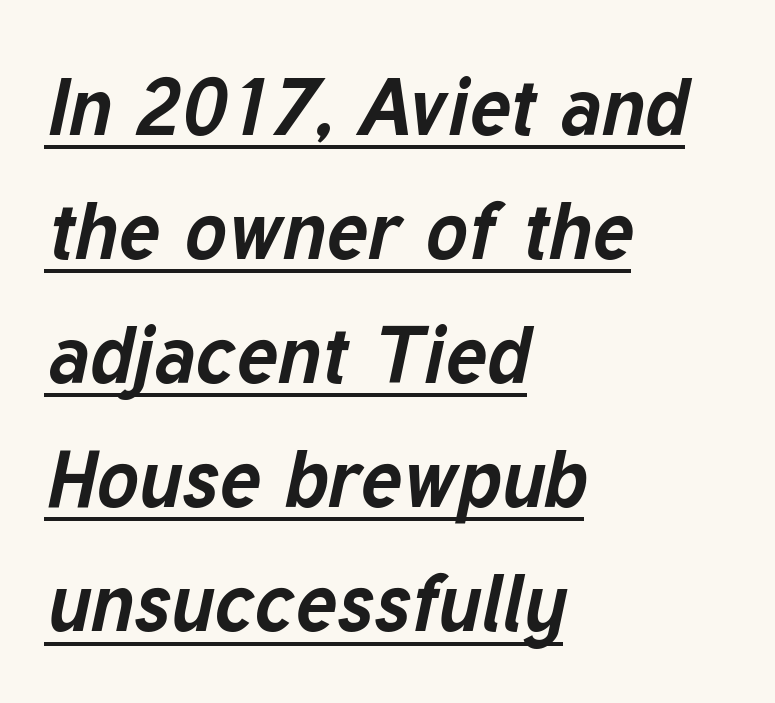
{"italic": "yes", "lean": "right", "slant_degrees": 12, "bold": "yes", "weight": "bold", "width": "normal", "stroke_contrast": "low", "x_height": "medium", "monospaced": "no", "underline": "yes", "align": "left", "line_spacing": "normal", "line_spacing_ratio": 1.57, "letter_spacing": "normal", "letter_spacing_em": 0.0, "glyph_px": 79}
